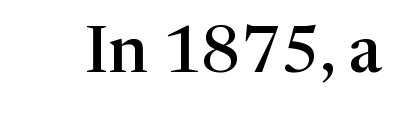
The image shows 65 px semibold serif type, upright; set normal letter spacing, not underlined; high stroke contrast and a medium x-height.
